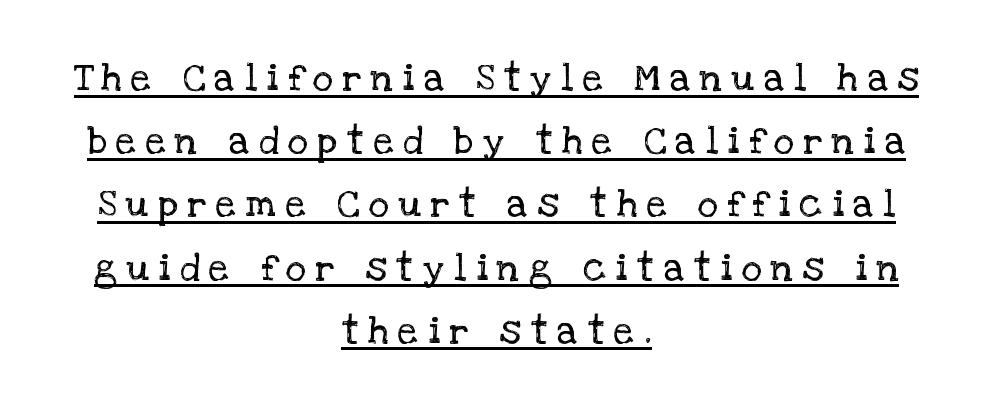
Inter-character spacing is expanded well beyond the font's built-in metrics. Notice how a bar underscores the lettering throughout. Caption: face not bold, strokes unweighted. If you folded the block vertically in half, each line would mirror itself in length. The type family on display is of the serif kind. Line spacing here is normal.
